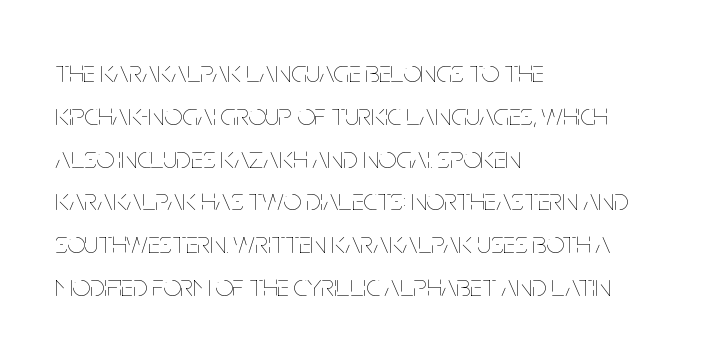
The image shows 31 px thin, condensed type, upright; set left-aligned, normal line spacing (1.38x), normal letter spacing, not underlined; low stroke contrast and a large x-height.
